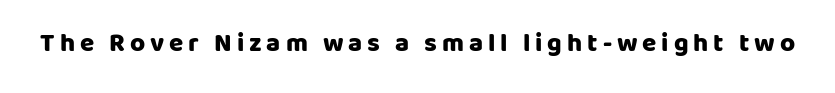
The image shows 26 px bold type, upright; set not underlined.
